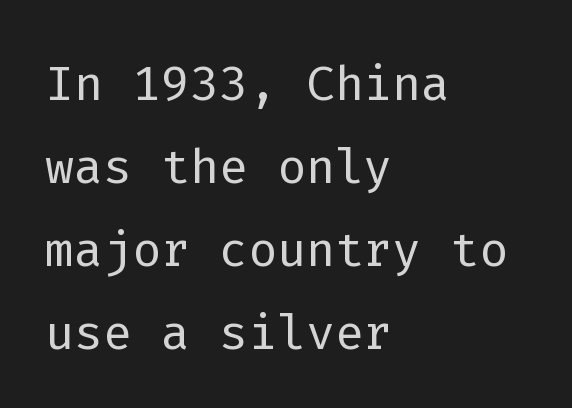
{"serif": "no", "italic": "no", "bold": "no", "weight": "light", "width": "normal", "stroke_contrast": "low", "x_height": "medium", "monospaced": "yes", "underline": "no", "align": "left", "line_spacing_ratio": 1.22, "letter_spacing": "normal", "letter_spacing_em": 0.0, "glyph_px": 68}
